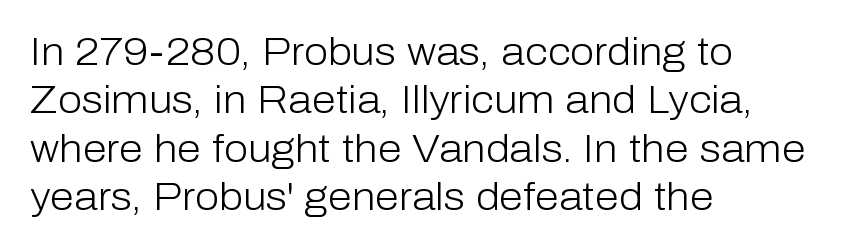
Q: Is the text bold? A: No.
Q: Is the text italic (slanted)? A: No, it is upright.
Q: Is the typeface a serif or a sans-serif typeface? A: Sans-serif.
Q: Is the text underlined? A: No.
Q: How is the paragraph aligned? A: Left-aligned.
Q: Is the spacing between letters normal or unusually wide? A: Normal.
Q: Width (condensed, normal, or wide)? A: Normal.
Q: Stroke contrast? A: Low.
Q: x-height? A: Medium.
Q: Monospaced? A: No.
